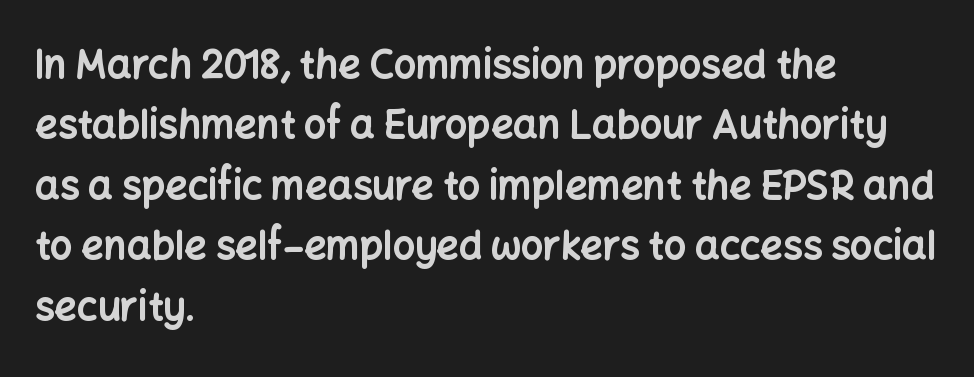
The image shows 39 px bold sans-serif type, upright; set left-aligned, normal line spacing (1.55x), normal letter spacing, not underlined; low stroke contrast and a medium x-height.
